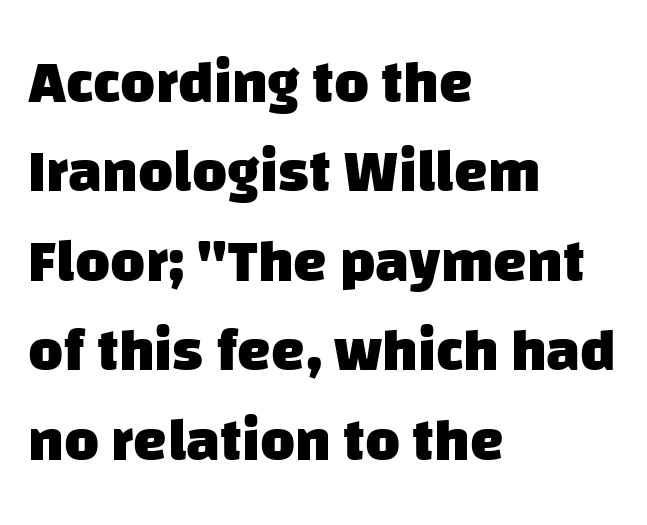
Line starts are locked; line ends wander. Nothing sits at the stroke ends, so this counts as sans-serif. Its strokes are broad and dark, the hallmark of bold type. The letterforms sit shoulder to shoulder at normal distance.
